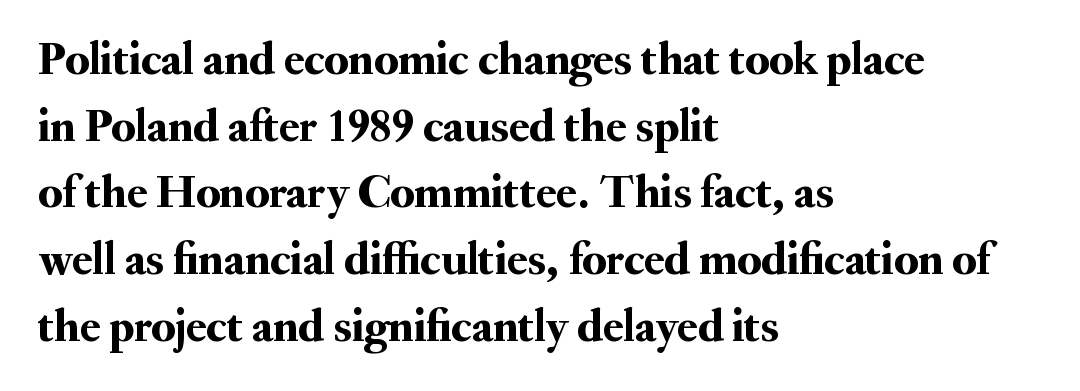
Rows of type keep a routine distance in the vertical direction. Line starts are locked; line ends wander. Little horizontal feet cap the strokes, marking this as serif type. Each letter keeps its own natural width here, so spacing adapts to shape. A bare baseline throughout the passage. Caption: standard tracking, unaltered.
